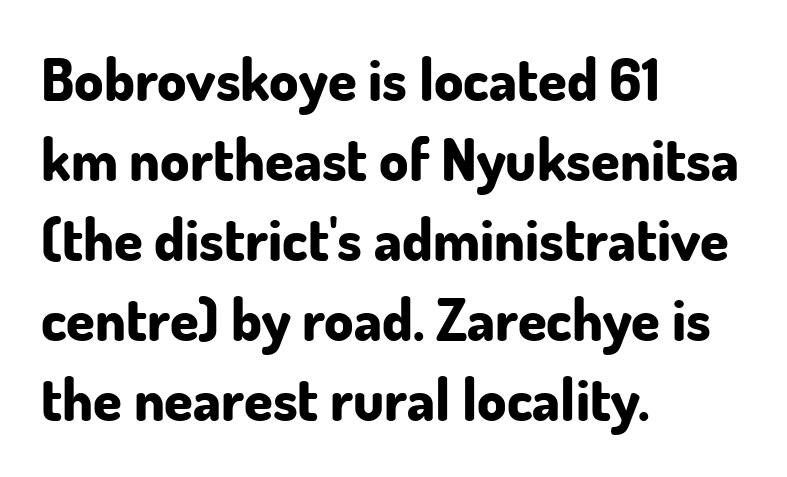
Q: Is the text bold? A: Yes.
Q: Is the text italic (slanted)? A: No, it is upright.
Q: Is the typeface a serif or a sans-serif typeface? A: Sans-serif.
Q: Is the text underlined? A: No.
Q: How is the paragraph aligned? A: Left-aligned.
Q: Is the spacing between letters normal or unusually wide? A: Normal.
Q: Is the spacing between lines tight, normal or loose? A: Normal.
Q: Width (condensed, normal, or wide)? A: Normal.
Q: Stroke contrast? A: Low.
Q: x-height? A: Small.
Q: Monospaced? A: No.
